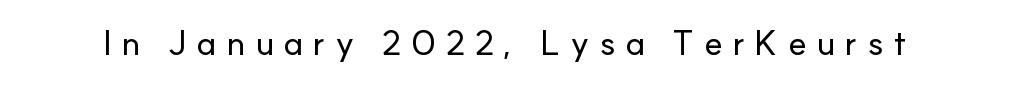
{"serif": "no", "italic": "no", "width": "normal", "stroke_contrast": "low", "x_height": "small", "monospaced": "no", "underline": "no", "letter_spacing": "wide", "letter_spacing_em": 0.27, "glyph_px": 35}
